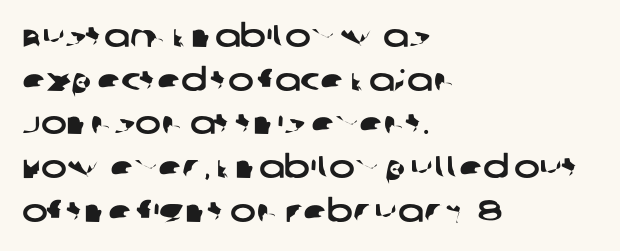
Descender tails drop into unmarked territory. The font family rendered here belongs to the sans-serif group. Honestly, the row spacing looks completely unremarkable. Letter spacing: default. Caption: multi-line text, flush left, ragged right. Here the designer chose a conventional face with non-uniform glyph widths.
